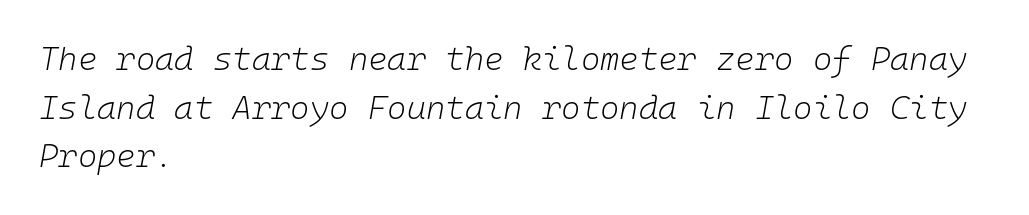
Teacher's note: observe the even left margin — that is flush-left alignment. Caption: standard tracking, unaltered. The glyphs are unaccompanied by any horizontal stroke below them. You could count columns in this text — the font is strictly monospaced.
